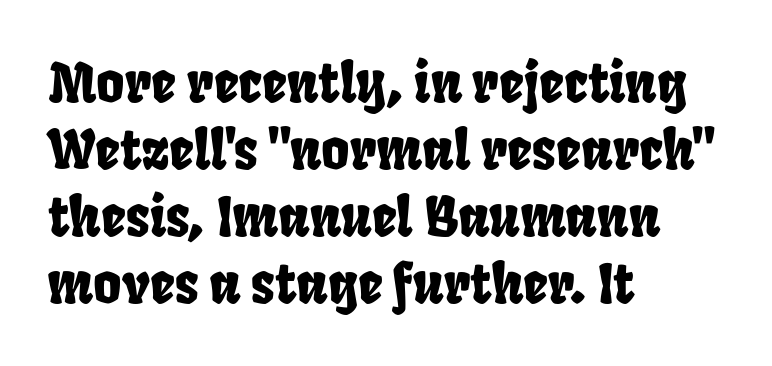
Q: Is the typeface a serif or a sans-serif typeface? A: Sans-serif.
Q: Is the text underlined? A: No.
Q: How is the paragraph aligned? A: Left-aligned.
Q: Is the spacing between letters normal or unusually wide? A: Normal.
Q: Width (condensed, normal, or wide)? A: Condensed.
Q: Stroke contrast? A: Low.
Q: x-height? A: Large.
Q: Monospaced? A: No.
